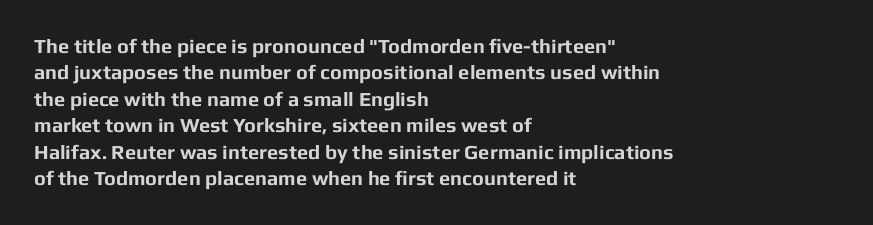
Q: Is the text bold? A: Yes.
Q: Is the text italic (slanted)? A: No, it is upright.
Q: Is the text underlined? A: No.
Q: How is the paragraph aligned? A: Left-aligned.
Q: Is the spacing between letters normal or unusually wide? A: Normal.
Q: Is the spacing between lines tight, normal or loose? A: Normal.
